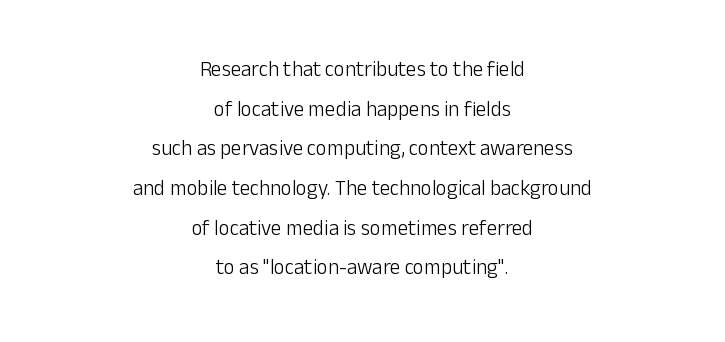
The image shows 21 px text type, upright; set centered, line spacing 1.89x, normal letter spacing, not underlined.
